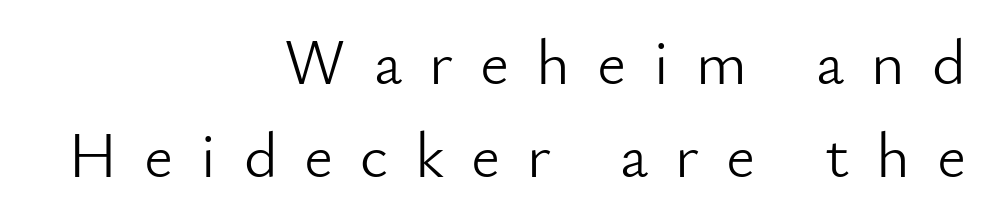
The image shows 64 px light sans-serif type, upright; set right-aligned, normal line spacing (1.46x), unusually wide letter spacing (+0.42 em), not underlined; low stroke contrast and a small x-height.
